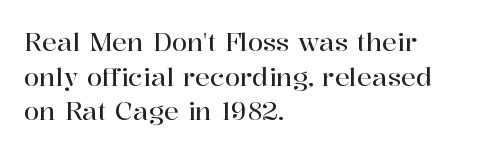
{"italic": "no", "underline": "no", "align": "left", "line_spacing": "normal", "line_spacing_ratio": 1.39, "letter_spacing": "normal", "letter_spacing_em": 0.0, "glyph_px": 25}
